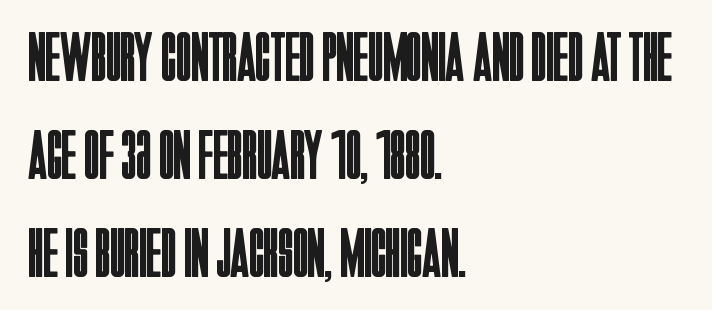
Q: Is the text bold? A: No.
Q: Is the text italic (slanted)? A: No, it is upright.
Q: Is the typeface a serif or a sans-serif typeface? A: Sans-serif.
Q: Is the text underlined? A: No.
Q: How is the paragraph aligned? A: Left-aligned.
Q: Is the spacing between letters normal or unusually wide? A: Normal.
Q: Is the spacing between lines tight, normal or loose? A: Normal.
Q: Width (condensed, normal, or wide)? A: Condensed.
Q: Stroke contrast? A: Low.
Q: x-height? A: Large.
Q: Monospaced? A: No.
